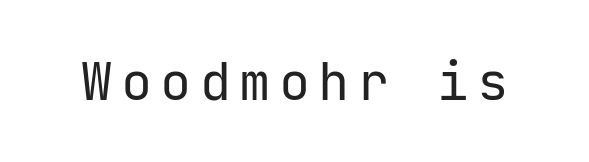
Q: Is the text bold? A: No.
Q: Is the text italic (slanted)? A: No, it is upright.
Q: Is the typeface a serif or a sans-serif typeface? A: Sans-serif.
Q: Is the text underlined? A: No.
Q: Width (condensed, normal, or wide)? A: Normal.
Q: Stroke contrast? A: Low.
Q: x-height? A: Medium.
